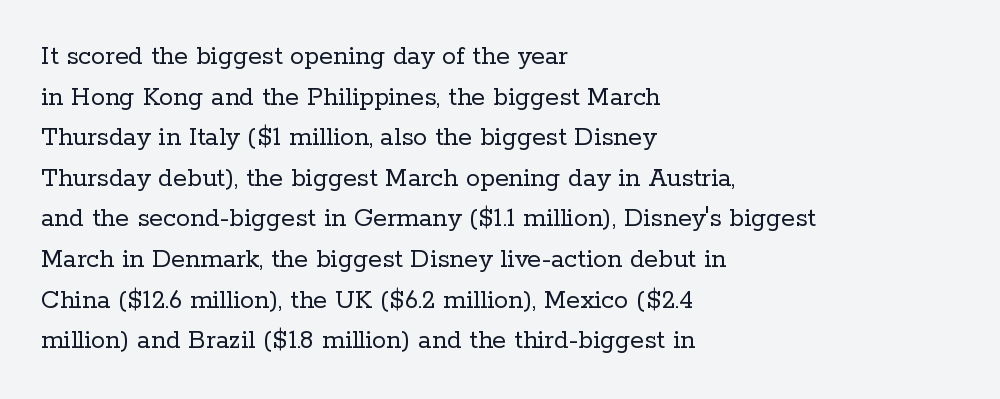
{"serif": "yes", "italic": "no", "bold": "no", "weight": "regular", "width": "normal", "stroke_contrast": "low", "x_height": "medium", "monospaced": "no", "underline": "no", "align": "left", "line_spacing": "normal", "line_spacing_ratio": 1.45, "letter_spacing": "normal", "letter_spacing_em": 0.0, "glyph_px": 28}
